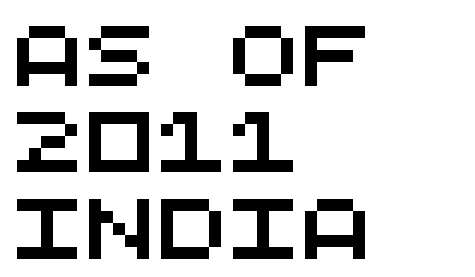
The image shows 60 px wide sans-serif type, monospaced; set left-aligned, normal line spacing (1.44x), normal letter spacing, not underlined; medium stroke contrast and a large x-height.
